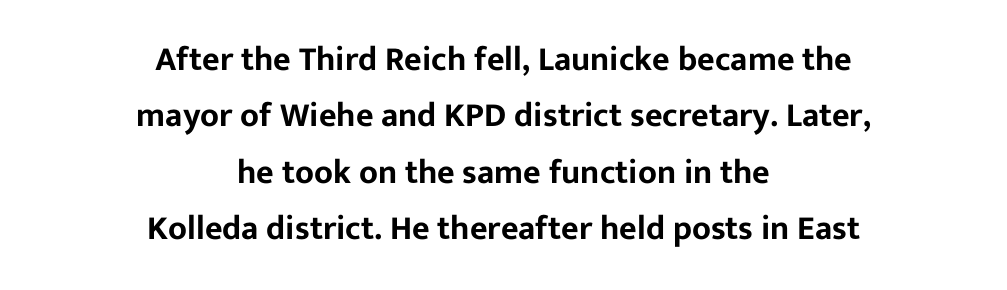
{"serif": "no", "italic": "no", "width": "normal", "stroke_contrast": "low", "x_height": "medium", "monospaced": "no", "underline": "no", "align": "center", "line_spacing": "normal", "line_spacing_ratio": 1.66, "letter_spacing": "normal", "letter_spacing_em": 0.0, "glyph_px": 34}
